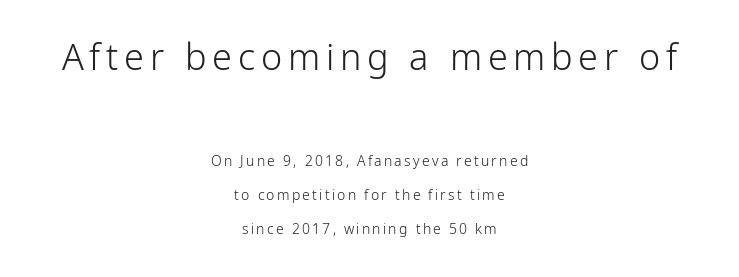
Is this a fixed-width face? No — the glyphs have proportional, varying widths. No chunkiness to these letters — they're not bold. A typesetter would label this face a sans. The lines are spread far apart with generous leading. Whoever set this made the first block the dominant, larger element. If you drew a line through each stem, it would be perfectly vertical.
